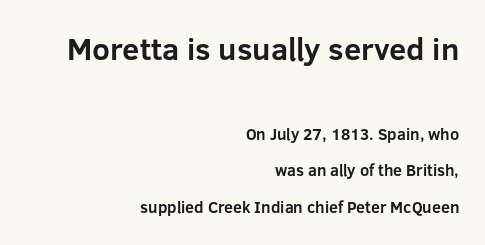
Caption: bold face, heavy strokes. Between these two stacked blocks, the higher one wins on size. A typesetter would call this proportional, since set widths differ per character. Vertical strokes here are truly vertical.
